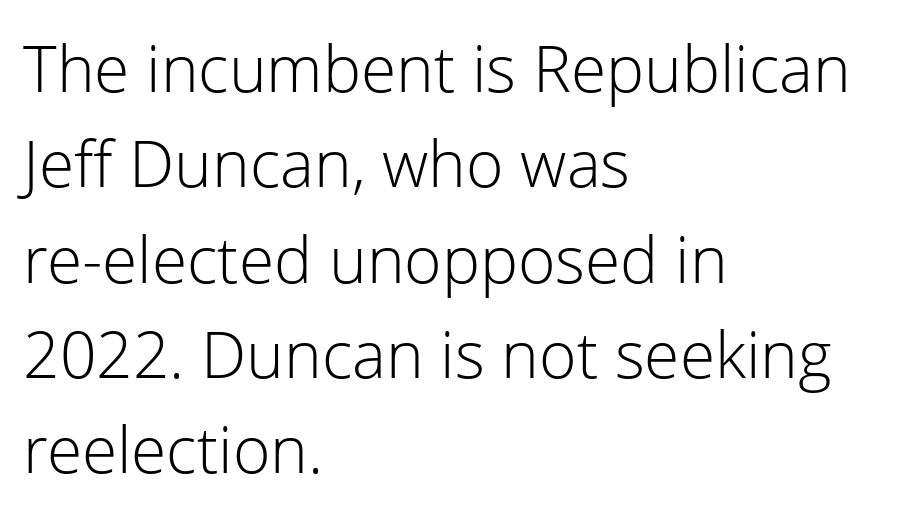
Q: Is the text bold? A: No.
Q: Is the text italic (slanted)? A: No, it is upright.
Q: Is the typeface a serif or a sans-serif typeface? A: Sans-serif.
Q: Is the text underlined? A: No.
Q: How is the paragraph aligned? A: Left-aligned.
Q: Is the spacing between letters normal or unusually wide? A: Normal.
Q: Is the spacing between lines tight, normal or loose? A: Normal.
Q: Width (condensed, normal, or wide)? A: Normal.
Q: Stroke contrast? A: Low.
Q: x-height? A: Medium.
Q: Monospaced? A: No.
